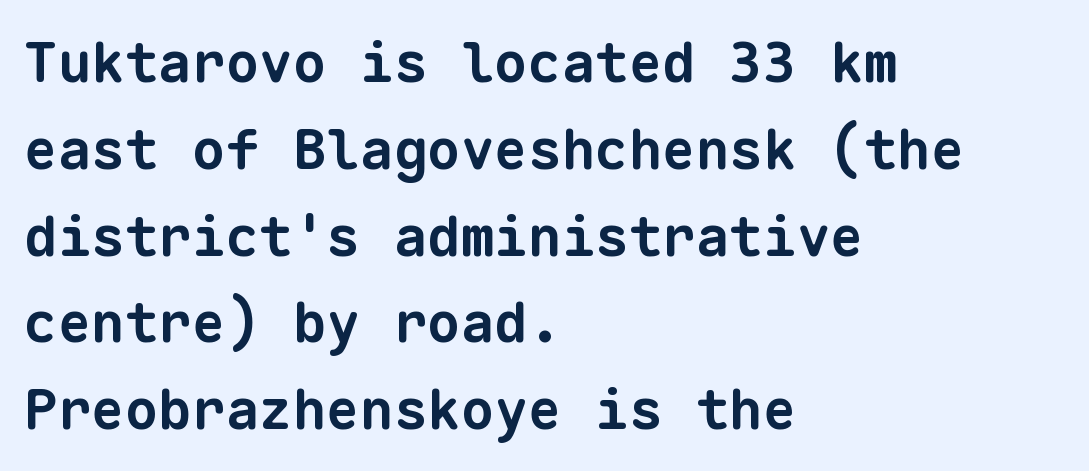
Q: Is the text bold? A: Yes.
Q: Is the typeface a serif or a sans-serif typeface? A: Sans-serif.
Q: Is the text underlined? A: No.
Q: How is the paragraph aligned? A: Left-aligned.
Q: Is the spacing between letters normal or unusually wide? A: Normal.
Q: Is the spacing between lines tight, normal or loose? A: Normal.
Q: Width (condensed, normal, or wide)? A: Normal.
Q: Stroke contrast? A: Low.
Q: x-height? A: Medium.
Q: Monospaced? A: Yes.
